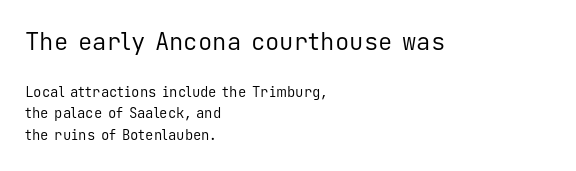
Q: Is the text bold? A: No.
Q: Is the text italic (slanted)? A: No, it is upright.
Q: Is the text underlined? A: No.
Q: How is the paragraph aligned? A: Left-aligned.
Q: Is the spacing between letters normal or unusually wide? A: Normal.
Q: Is the spacing between lines tight, normal or loose? A: Normal.
Q: Which block of text is set in a larger size, the first (top) or the second (bottom)? A: The first (top) one.
